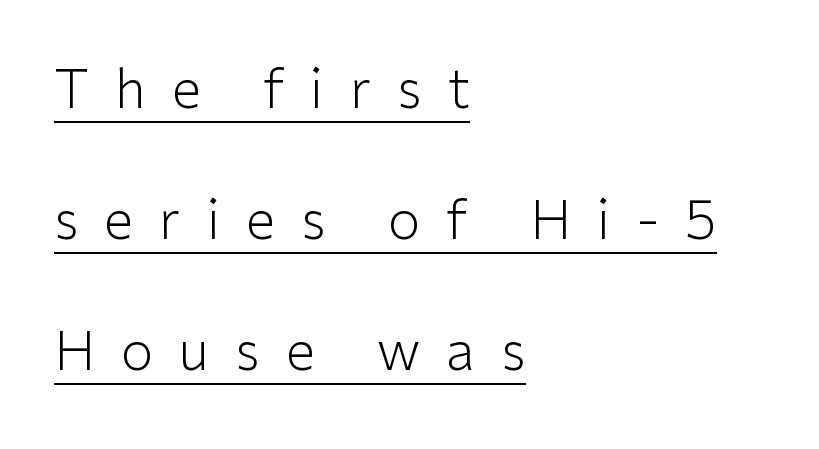
The image shows 53 px light sans-serif type, upright; set left-aligned, loose line spacing (2.47x), unusually wide letter spacing (+0.49 em), underlined; low stroke contrast and a medium x-height.
